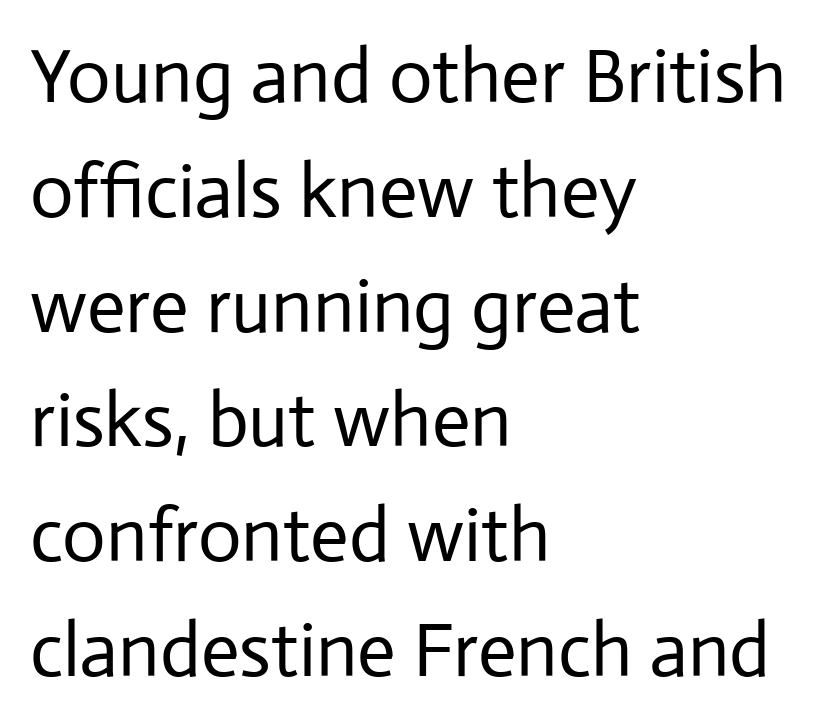
Character widths vary here, with narrow letters taking less room than wide ones. Font category for this specimen: sans-serif. Caption: standard tracking, unaltered. Is there much room between lines? A standard amount, neither cramped nor airy. This rendering uses left alignment, leaving the right contour irregular.
